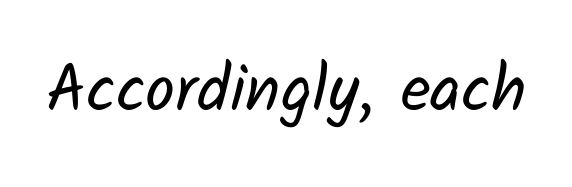
Examine the stroke ends and you'll find no serifs. Compared with typical body copy, the letter spacing here is the same. Nobody drew a line under any word here. The passage shown is typed in a proportional face where columns would drift. Caption: face not bold, strokes unweighted.
